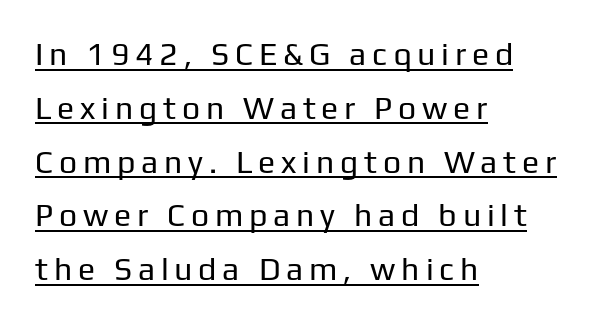
{"serif": "no", "italic": "no", "bold": "no", "weight": "regular", "width": "normal", "stroke_contrast": "low", "x_height": "medium", "monospaced": "no", "underline": "yes", "align": "left", "line_spacing": "normal", "line_spacing_ratio": 1.68, "glyph_px": 32}
